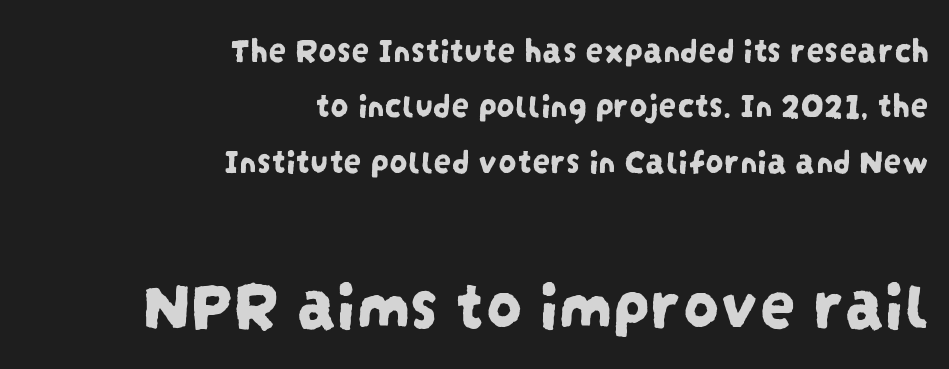
The image shows 72 px condensed sans-serif type; set right-aligned, normal line spacing (1.54x), normal letter spacing, not underlined; the second (bottom) block is 2.0x larger; low stroke contrast and a large x-height.
